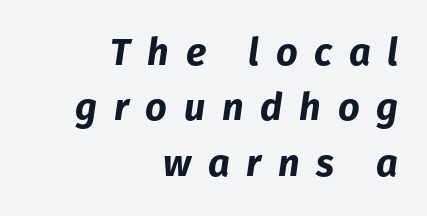
Q: Is the text bold? A: Yes.
Q: Is the text italic (slanted)? A: Yes, it leans right by about 8 degrees.
Q: Is the text underlined? A: No.
Q: How is the paragraph aligned? A: Right-aligned.
Q: Is the spacing between letters normal or unusually wide? A: Unusually wide.
Q: Is the spacing between lines tight, normal or loose? A: Normal.
Q: Width (condensed, normal, or wide)? A: Normal.
Q: Stroke contrast? A: Low.
Q: x-height? A: Medium.
Q: Monospaced? A: No.
